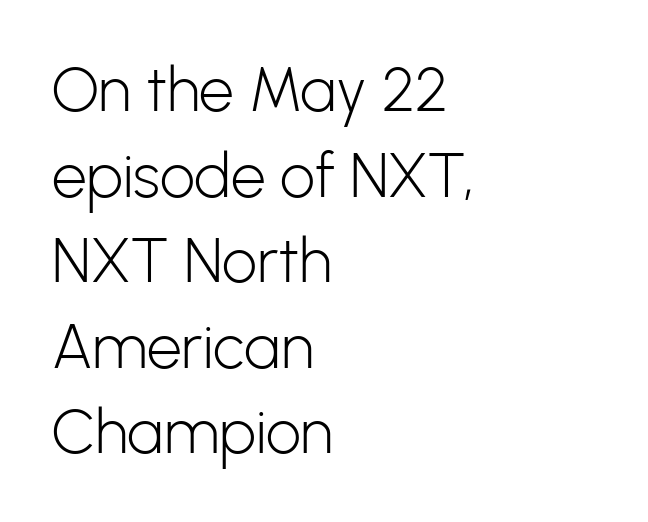
Regular leading. Posture: straight, roman, zero tilt. No extra tracking has been applied to these lines. Classification — sans serif. This sample has the flowing, uneven cadence of proportional lettering. Anything drawn beneath the words? Only blank space.
